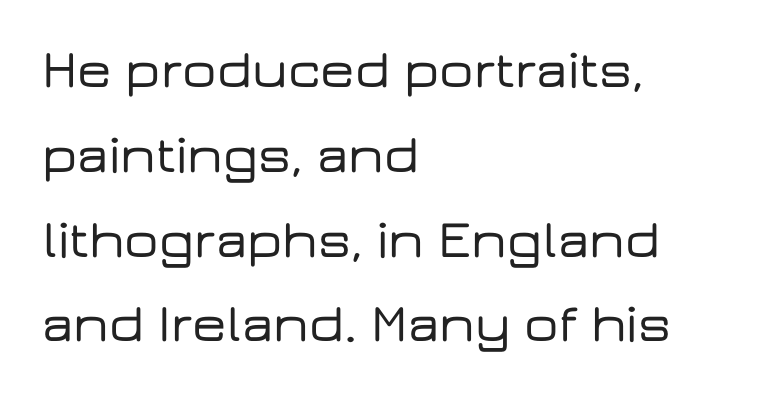
{"serif": "no", "italic": "no", "width": "wide", "stroke_contrast": "low", "x_height": "medium", "monospaced": "no", "underline": "no", "align": "left", "line_spacing": "normal", "line_spacing_ratio": 1.57, "letter_spacing": "normal", "letter_spacing_em": 0.0, "glyph_px": 54}
